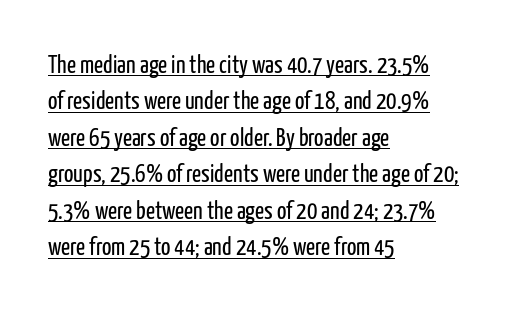
{"italic": "no", "bold": "no", "underline": "yes", "align": "left", "line_spacing": "normal", "line_spacing_ratio": 1.46, "letter_spacing": "normal", "letter_spacing_em": 0.0, "glyph_px": 25}
